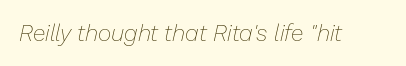
Is this a heavy cut? Hardly; it is regular or lighter. Default kerning and tracking; the words read as compact shapes. Quick note: italic. Clear beneath every line of the passage.
